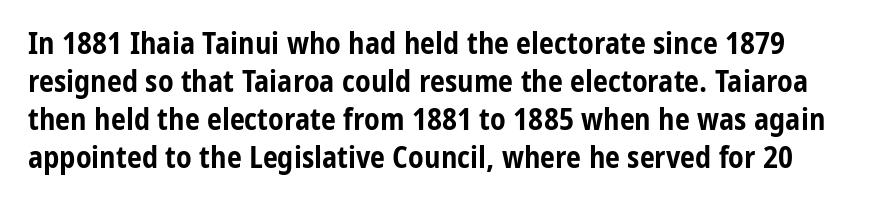
{"serif": "no", "italic": "no", "bold": "yes", "weight": "bold", "width": "condensed", "stroke_contrast": "low", "x_height": "medium", "monospaced": "no", "underline": "no", "line_spacing": "normal", "line_spacing_ratio": 1.27, "letter_spacing": "normal", "letter_spacing_em": 0.0, "glyph_px": 30}
